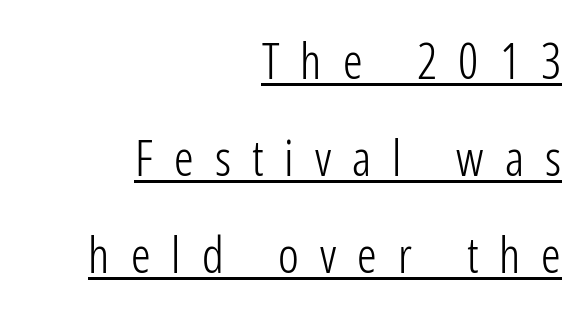
{"serif": "no", "italic": "no", "bold": "no", "weight": "light", "width": "condensed", "stroke_contrast": "low", "x_height": "medium", "monospaced": "no", "underline": "yes", "align": "right", "line_spacing": "loose", "line_spacing_ratio": 1.98, "letter_spacing": "wide", "letter_spacing_em": 0.43, "glyph_px": 49}
